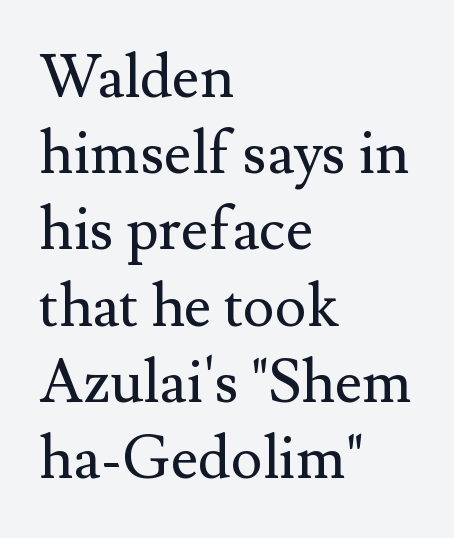
Q: Is the text bold? A: No.
Q: Is the text italic (slanted)? A: No, it is upright.
Q: Is the typeface a serif or a sans-serif typeface? A: Serif.
Q: Is the text underlined? A: No.
Q: How is the paragraph aligned? A: Left-aligned.
Q: Is the spacing between letters normal or unusually wide? A: Normal.
Q: Is the spacing between lines tight, normal or loose? A: Normal.
Q: Width (condensed, normal, or wide)? A: Normal.
Q: Stroke contrast? A: Medium.
Q: x-height? A: Small.
Q: Monospaced? A: No.
